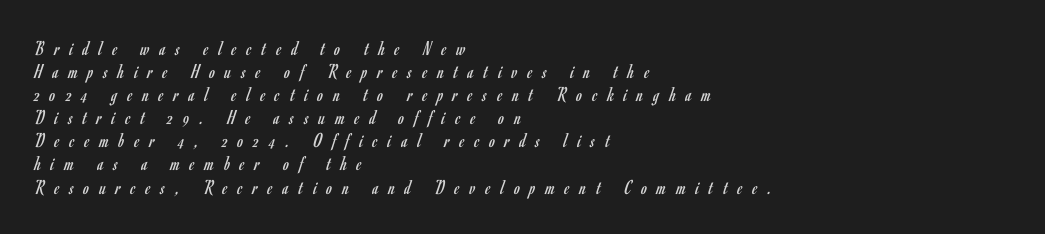
Q: Is the text bold? A: No.
Q: Is the text italic (slanted)? A: Yes.
Q: Is the text underlined? A: No.
Q: How is the paragraph aligned? A: Left-aligned.
Q: Is the spacing between letters normal or unusually wide? A: Unusually wide.
Q: Is the spacing between lines tight, normal or loose? A: Tight.
